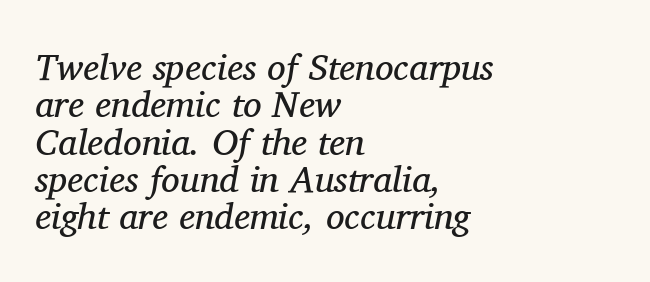
The image shows 37 px regular-weight serif type, italic (leaning right); set left-aligned, tight line spacing (1.01x), normal letter spacing, not underlined; medium stroke contrast and a medium x-height.
